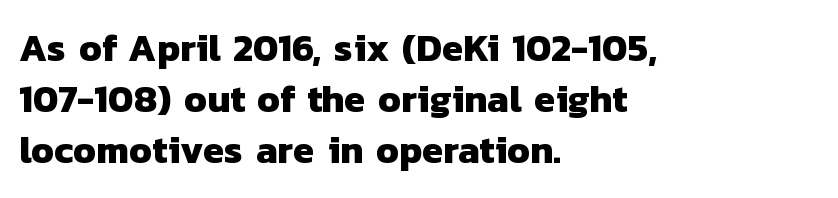
{"serif": "no", "bold": "yes", "weight": "heavy", "width": "normal", "stroke_contrast": "low", "x_height": "medium", "monospaced": "no", "underline": "no", "align": "left", "line_spacing": "normal", "line_spacing_ratio": 1.34, "letter_spacing": "normal", "letter_spacing_em": 0.0, "glyph_px": 38}
